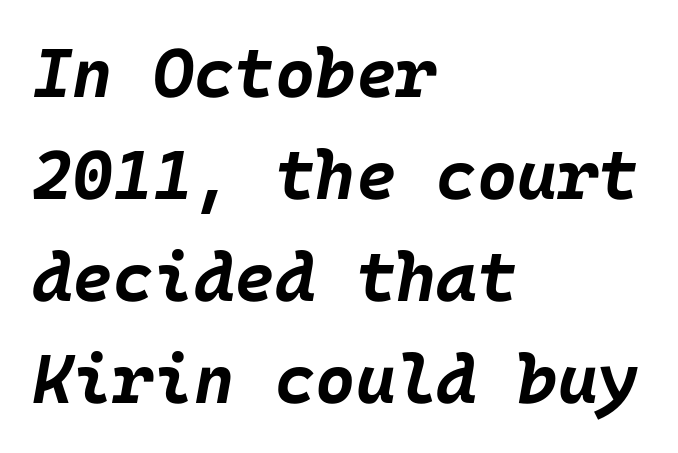
Q: Is the text bold? A: Yes.
Q: Is the text italic (slanted)? A: Yes, it leans right by about 10 degrees.
Q: Is the text underlined? A: No.
Q: How is the paragraph aligned? A: Left-aligned.
Q: Is the spacing between letters normal or unusually wide? A: Normal.
Q: Is the spacing between lines tight, normal or loose? A: Normal.
Q: Width (condensed, normal, or wide)? A: Normal.
Q: Stroke contrast? A: Low.
Q: x-height? A: Large.
